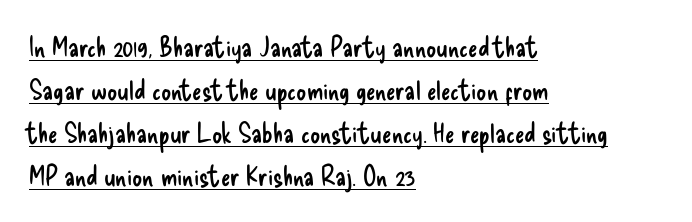
The image shows 28 px regular-weight, condensed sans-serif type, upright; set left-aligned, normal line spacing (1.54x), normal letter spacing, underlined; low stroke contrast and a small x-height.
